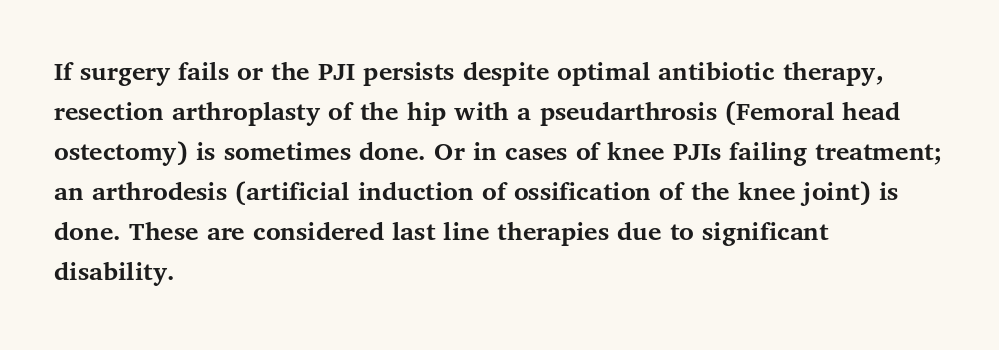
The image shows 28 px semibold serif type, upright; set left-aligned, normal line spacing (1.43x), normal letter spacing, not underlined; medium stroke contrast and a medium x-height.
